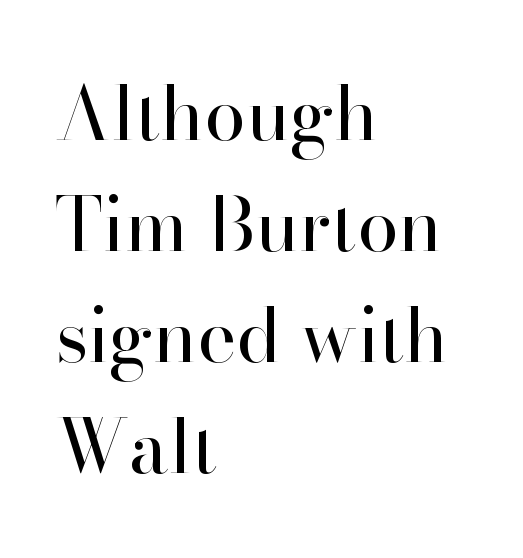
No extra tracking has been applied to these lines. Do the characters align in a grid? No, the font is proportional. The glyphs are unaccompanied by any horizontal stroke below them. The rag falls on the right side of this text block. Font category for this specimen: serif.
